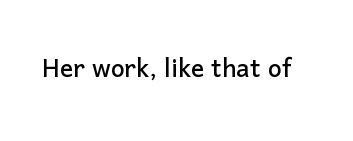
Q: Is the text italic (slanted)? A: No, it is upright.
Q: Is the typeface a serif or a sans-serif typeface? A: Sans-serif.
Q: Is the text underlined? A: No.
Q: Is the spacing between letters normal or unusually wide? A: Normal.
Q: Width (condensed, normal, or wide)? A: Normal.
Q: Stroke contrast? A: Low.
Q: x-height? A: Medium.
Q: Monospaced? A: No.
